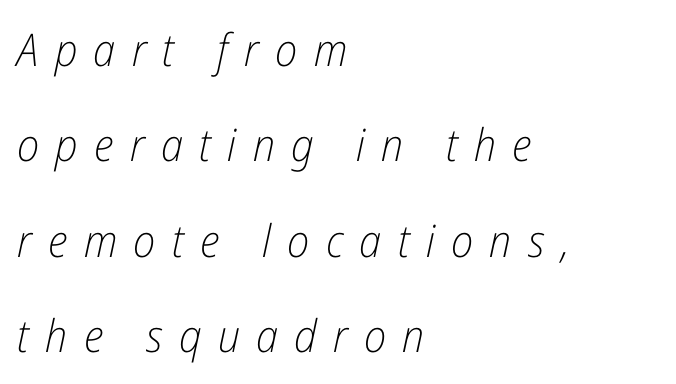
Notice how the passage keeps a crisp vertical edge on the left only. Has an underline been added? It has not. Inter-character spacing is expanded well beyond the font's built-in metrics. The passage shown is not bold in any degree. Loosely led — the rows are spread out.
